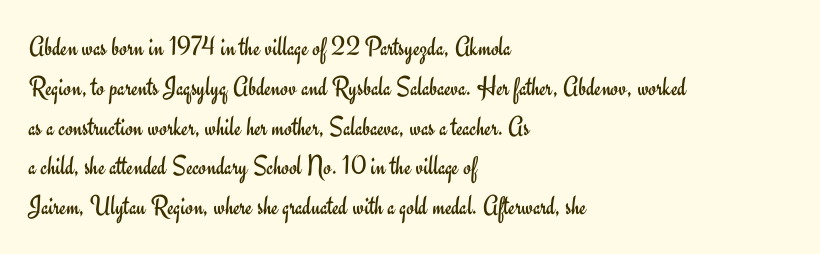
Is the type heavy? It reads as light-to-regular instead. Letters rest on an invisible, unmarked baseline. One glance says typical: line gaps are just what's usual. Honestly, the letter spacing is just normal — you wouldn't notice it.
